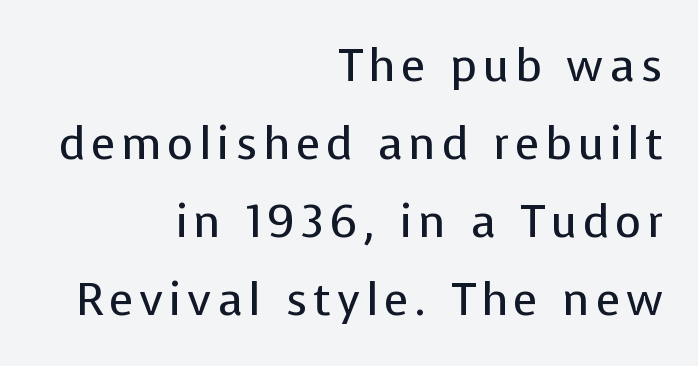
{"serif": "no", "italic": "no", "bold": "no", "weight": "regular", "width": "normal", "stroke_contrast": "low", "x_height": "medium", "monospaced": "no", "underline": "no", "align": "right", "line_spacing_ratio": 1.73, "glyph_px": 45}
